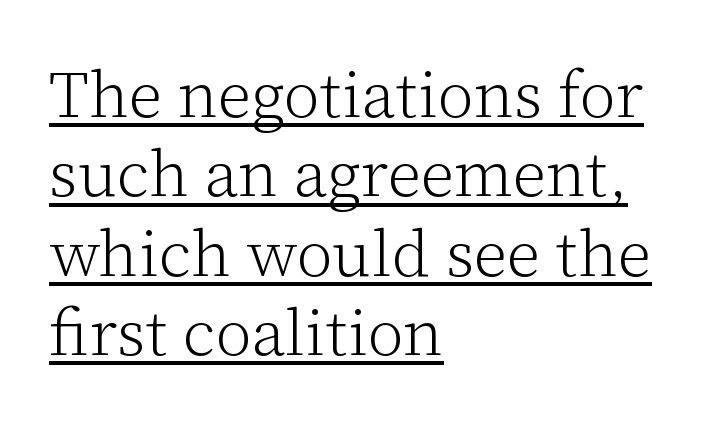
Think standard paragraph weight, or any step lighter than that. Do the characters align in a grid? No, the font is proportional. Posture: vertical. Serifs: yes, visible at the terminals of the letterforms. The setting favours the left margin, as ordinary paragraphs usually do. Quick note: underline on.
